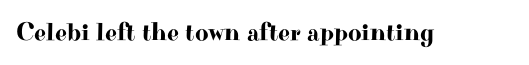
{"italic": "no", "underline": "no", "letter_spacing": "normal", "letter_spacing_em": 0.0, "glyph_px": 26}
